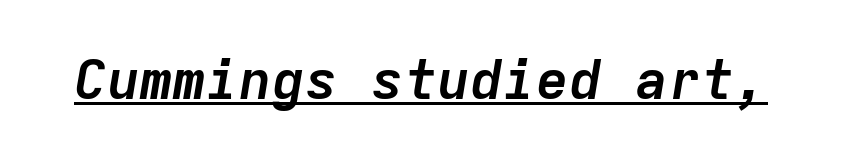
Compared with typical body copy, the letter spacing here is the same. Monospaced: the letters line up in strict vertical columns. The glyphs are accompanied by a horizontal stroke just below them. The characters look thick and weighty, a clear bold.
